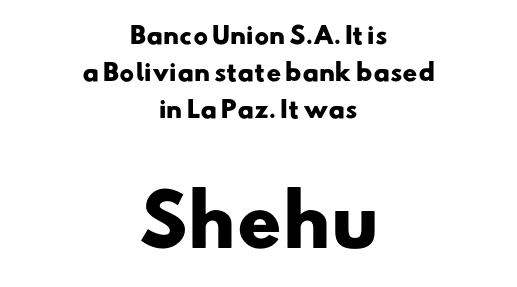
The image shows 69 px heavy, wide sans-serif type; set centered, normal line spacing (1.61x), normal letter spacing, not underlined; the second (bottom) block is 3.0x larger; low stroke contrast and a small x-height.
